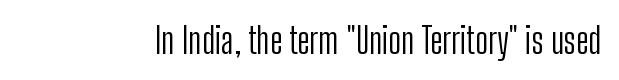
Q: Is the text bold? A: No.
Q: Is the text italic (slanted)? A: No, it is upright.
Q: Is the typeface a serif or a sans-serif typeface? A: Sans-serif.
Q: Is the text underlined? A: No.
Q: Is the spacing between letters normal or unusually wide? A: Normal.
Q: Width (condensed, normal, or wide)? A: Condensed.
Q: Stroke contrast? A: Low.
Q: x-height? A: Medium.
Q: Monospaced? A: No.
